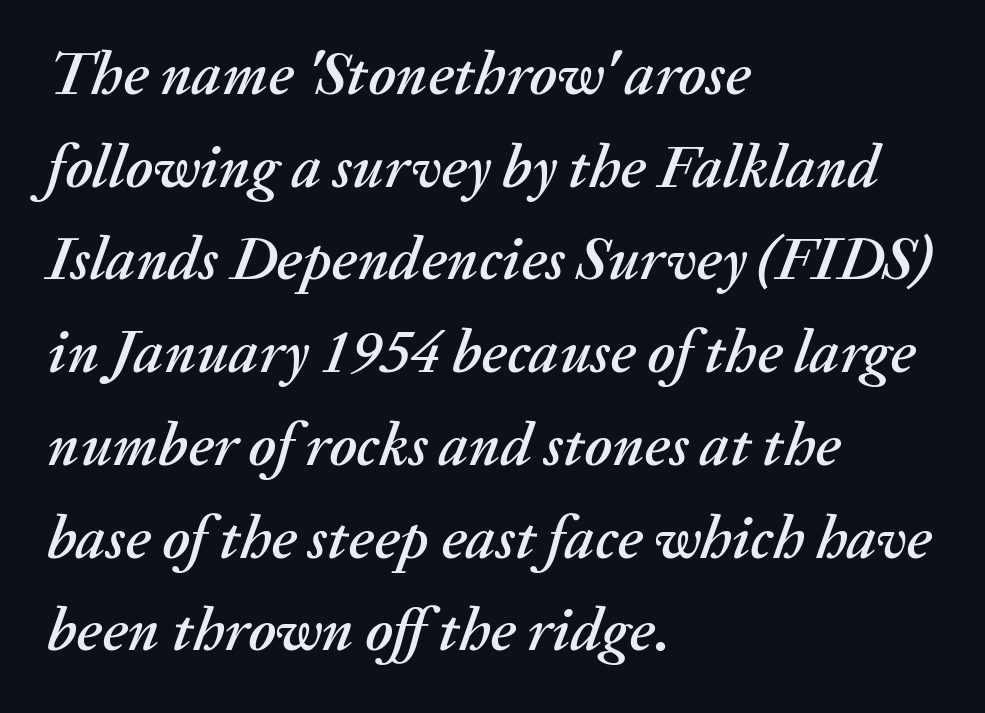
{"italic": "yes", "lean": "right", "slant_degrees": 20, "width": "normal", "stroke_contrast": "medium", "x_height": "medium", "monospaced": "no", "underline": "no", "align": "left", "line_spacing": "normal", "line_spacing_ratio": 1.52, "letter_spacing": "normal", "letter_spacing_em": 0.0, "glyph_px": 61}
